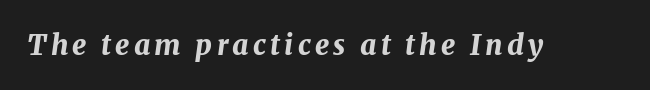
{"italic": "yes", "lean": "right", "slant_degrees": 8, "bold": "yes", "weight": "bold", "width": "normal", "stroke_contrast": "medium", "x_height": "medium", "monospaced": "no", "underline": "no", "glyph_px": 28}
